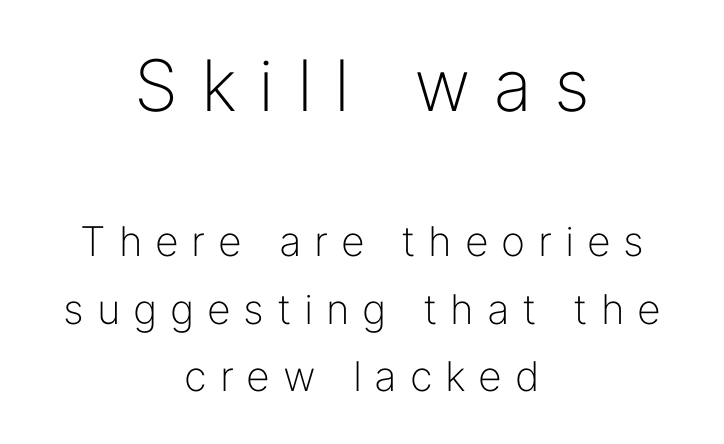
Stems here are at most as thick as an everyday book face. In terms of leading, this rendering sits right in the middle. Think of a printed novel: that variable character pitch is what you see here. The passage shown begins with its larger block and ends with its smaller one. The horizontal fit of the characters is loose and conspicuously gappy. Are there feet on the stems? There aren't — it's a sans.
